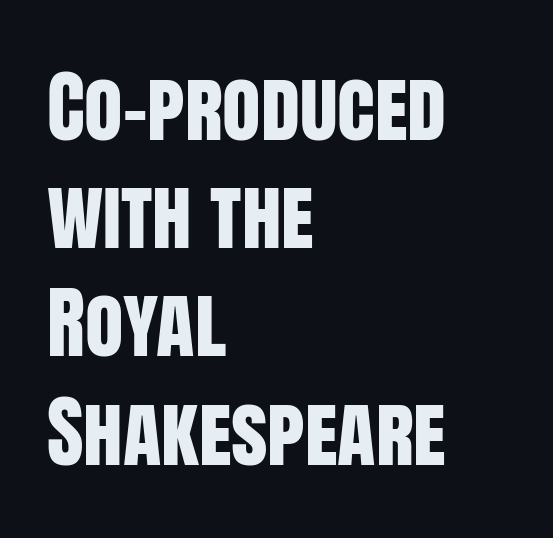
The image shows 79 px condensed sans-serif type, upright; set left-aligned, normal line spacing (1.37x), normal letter spacing, not underlined; low stroke contrast and a large x-height.
